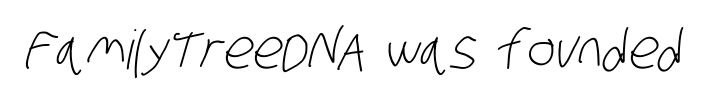
{"serif": "no", "bold": "no", "weight": "light", "width": "condensed", "stroke_contrast": "low", "x_height": "large", "monospaced": "no", "underline": "no", "letter_spacing": "normal", "letter_spacing_em": 0.0, "glyph_px": 54}
